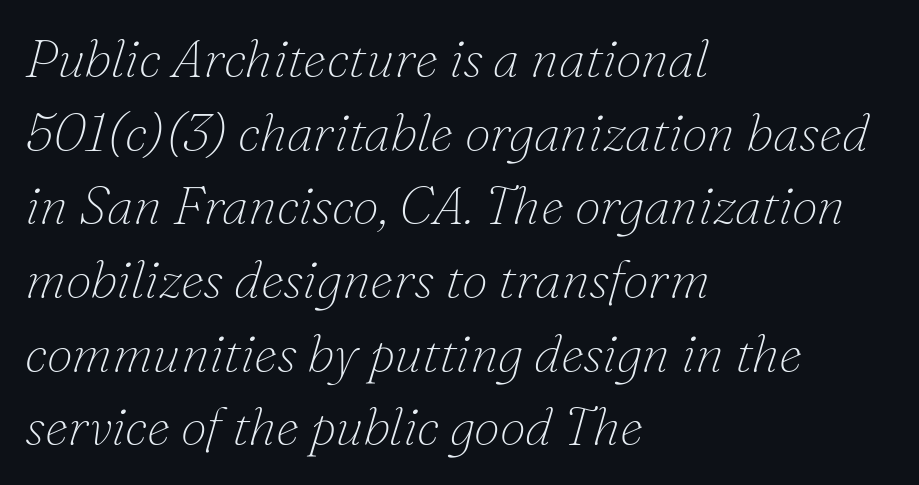
The image shows 53 px thin serif type, italic (leaning right); set left-aligned, normal line spacing (1.39x), normal letter spacing, not underlined; low stroke contrast and a small x-height.
